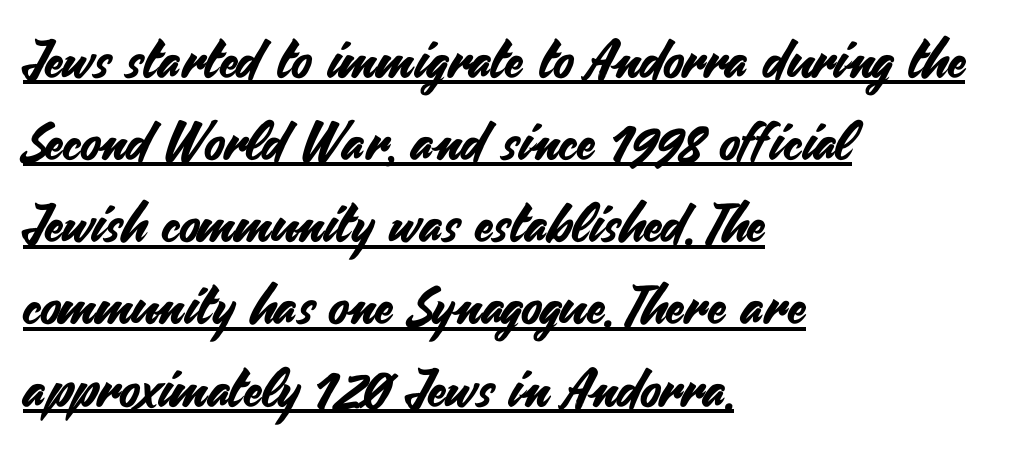
The image shows 53 px sans-serif type; set left-aligned, normal line spacing (1.55x), normal letter spacing, underlined; medium stroke contrast and a small x-height.
